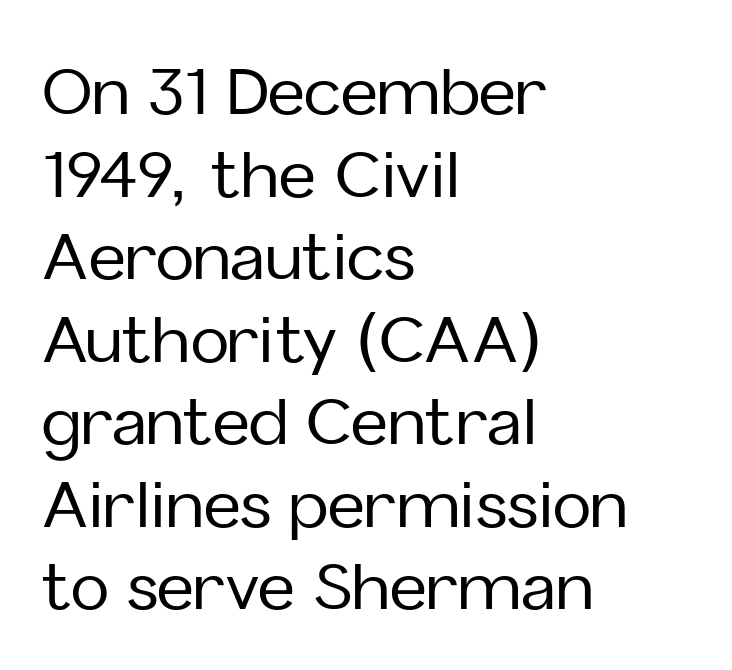
The image shows 64 px sans-serif type, upright; set left-aligned, normal line spacing (1.29x), normal letter spacing, not underlined; low stroke contrast and a medium x-height.
